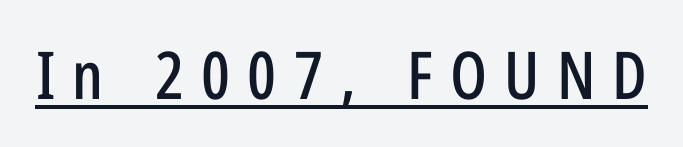
{"serif": "no", "italic": "no", "width": "condensed", "stroke_contrast": "low", "x_height": "medium", "monospaced": "no", "underline": "yes", "letter_spacing": "wide", "letter_spacing_em": 0.26, "glyph_px": 66}
